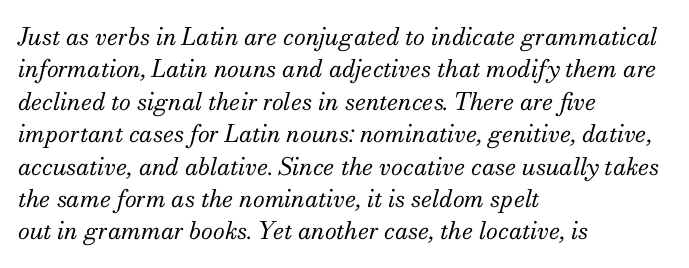
The image shows 24 px text type, italic (leaning right); set left-aligned, normal line spacing (1.35x), normal letter spacing, not underlined.
